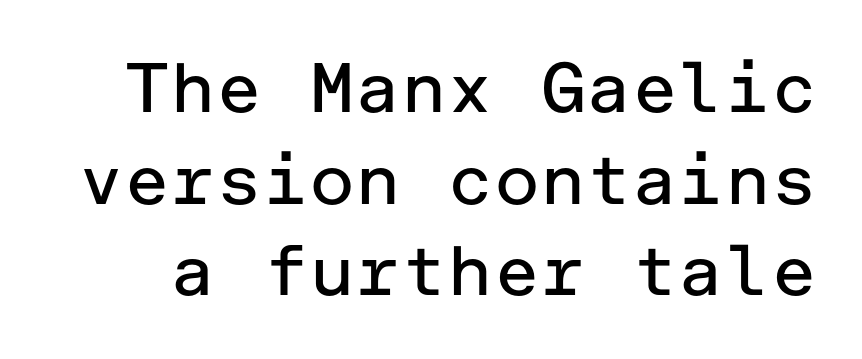
{"serif": "no", "italic": "no", "bold": "no", "weight": "regular", "width": "normal", "stroke_contrast": "low", "x_height": "medium", "underline": "no", "line_spacing": "normal", "line_spacing_ratio": 1.31, "letter_spacing": "normal", "letter_spacing_em": 0.0, "glyph_px": 70}
